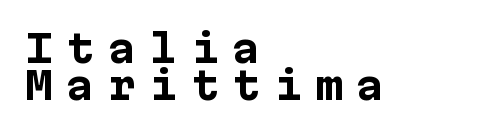
The image shows 38 px bold sans-serif type, upright, monospaced; set left-aligned, tight line spacing (0.97x), unusually wide letter spacing (+0.34 em), not underlined; low stroke contrast and a medium x-height.
